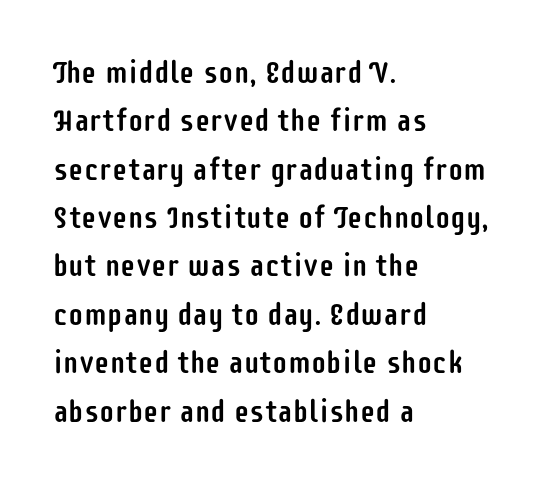
Compared with a centered layout, this one pins lines to the left instead. These lines sit exactly where default settings would place them. Serifs: no, the terminals of the letterforms are clean. The words here are not underlined.
